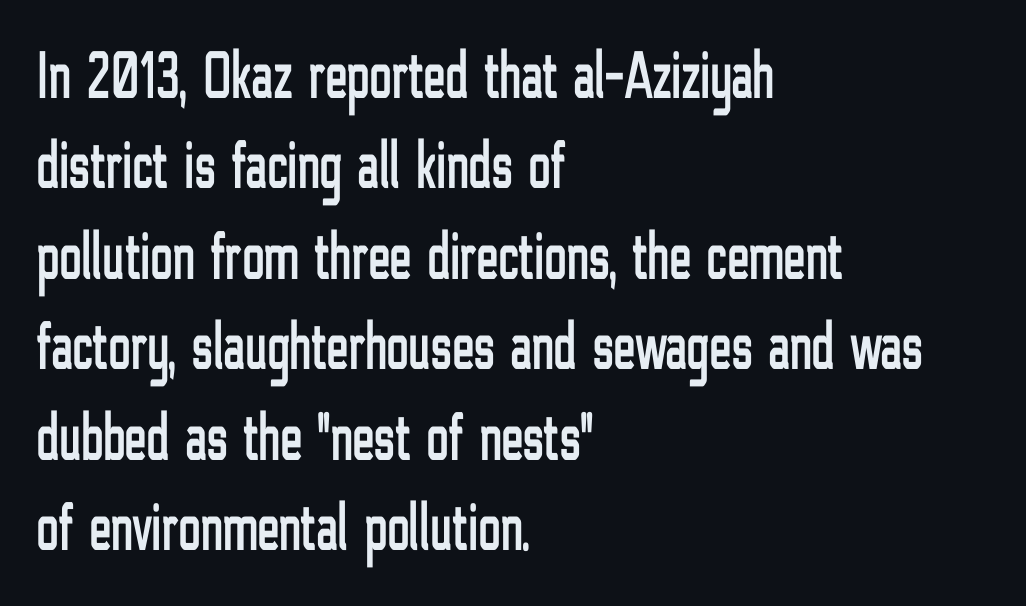
The image shows 67 px condensed sans-serif type, upright; set left-aligned, normal line spacing (1.35x), normal letter spacing, not underlined; low stroke contrast and a medium x-height.
